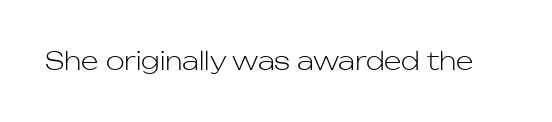
Q: Is the text bold? A: No.
Q: Is the text italic (slanted)? A: No, it is upright.
Q: Is the text underlined? A: No.
Q: Is the spacing between letters normal or unusually wide? A: Normal.
